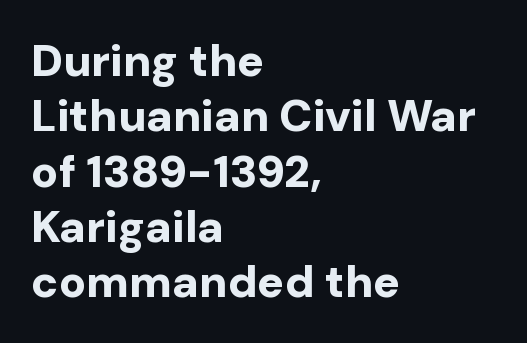
The image shows 45 px bold sans-serif type, upright; set left-aligned, line spacing 1.23x, normal letter spacing, not underlined; low stroke contrast and a medium x-height.
